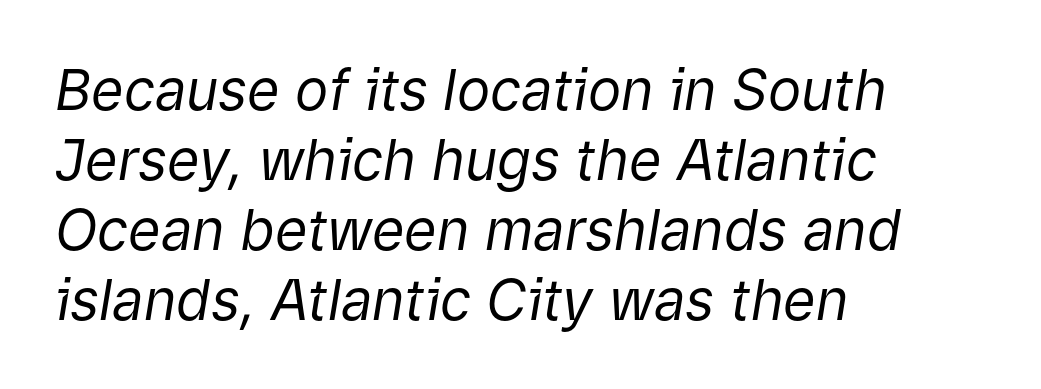
The image shows 56 px regular-weight type, italic (leaning right); set left-aligned, normal line spacing (1.25x), normal letter spacing, not underlined; low stroke contrast and a medium x-height.
